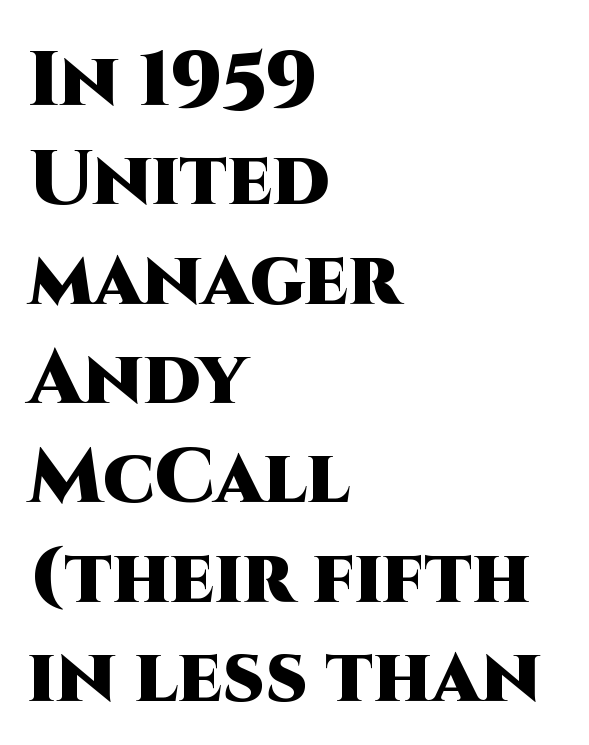
Q: Is the text bold? A: Yes.
Q: Is the text italic (slanted)? A: No, it is upright.
Q: Is the typeface a serif or a sans-serif typeface? A: Sans-serif.
Q: Is the text underlined? A: No.
Q: How is the paragraph aligned? A: Left-aligned.
Q: Is the spacing between letters normal or unusually wide? A: Normal.
Q: Is the spacing between lines tight, normal or loose? A: Normal.
Q: Width (condensed, normal, or wide)? A: Normal.
Q: Stroke contrast? A: High.
Q: x-height? A: Large.
Q: Monospaced? A: No.
